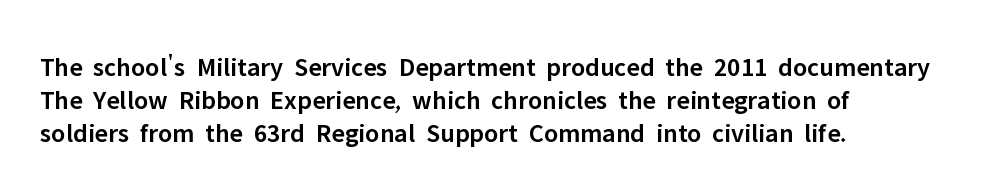
{"italic": "no", "bold": "semi", "underline": "no", "align": "left", "line_spacing_ratio": 1.22, "letter_spacing": "normal", "letter_spacing_em": 0.0, "glyph_px": 27}
